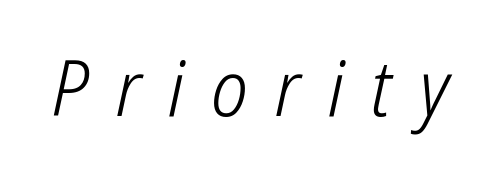
Is this a fixed-width face? No — the glyphs have proportional, varying widths. The text was rendered using a sans face with plain stroke endings. How are the letters spaced? Widely, with obvious added tracking. Stems and bowls with no extra thickness — not bold. Beneath every word, the page is bare.
